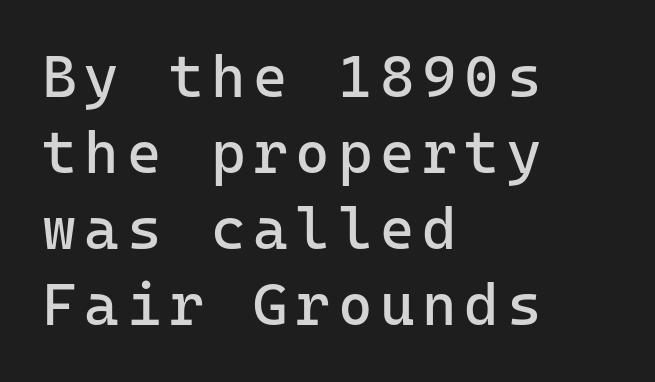
The image shows 59 px regular-weight sans-serif type, upright, monospaced; set left-aligned, normal line spacing (1.29x), not underlined; low stroke contrast and a medium x-height.
